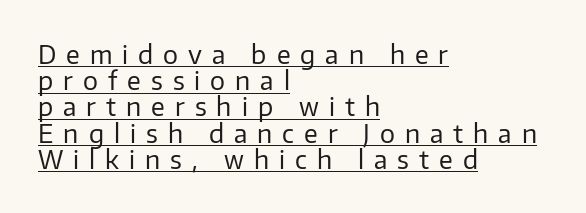
When letters stand straight like this, we call the style roman or upright. Stems and bowls with no extra thickness — not bold. Does a line run under the words? Yes, clearly. Which margin do the lines hug? The left one — the right edge is uneven. Students, note that the glyphs here are deliberately spaced far apart.
